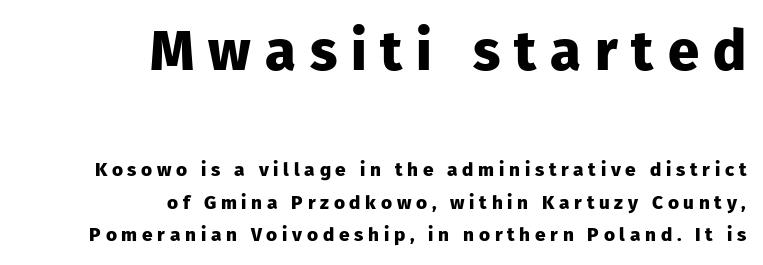
Observe the absence of serifs on each vertical stroke in this sample. The face used here is proportionally spaced, like ordinary book or web type. A typesetter would mark this as roman, not italic. Layout note: lines flush right.
